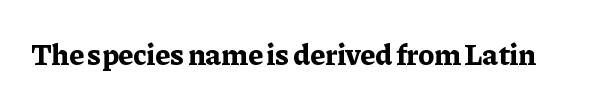
{"serif": "yes", "italic": "no", "bold": "yes", "weight": "bold", "width": "normal", "stroke_contrast": "low", "x_height": "medium", "monospaced": "no", "underline": "no", "letter_spacing": "normal", "letter_spacing_em": 0.0, "glyph_px": 30}
